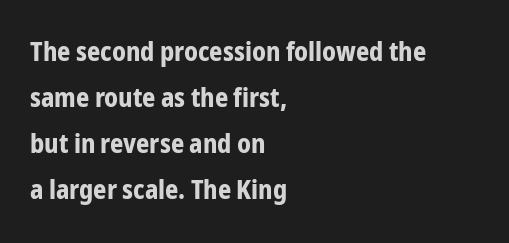
Bare-footed words on every line. The glyphs have the mass of a bold cut. This sample is left-justified, so line endings fall wherever the words run out. Does extra space separate the letters? No, they use regular spacing.
